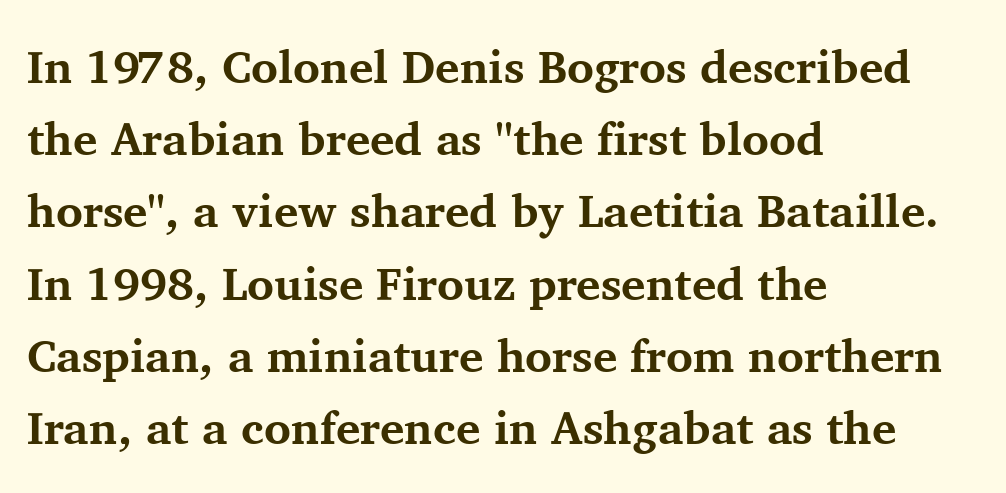
Q: Is the text bold? A: Yes.
Q: Is the text italic (slanted)? A: No, it is upright.
Q: Is the typeface a serif or a sans-serif typeface? A: Serif.
Q: Is the text underlined? A: No.
Q: How is the paragraph aligned? A: Left-aligned.
Q: Is the spacing between letters normal or unusually wide? A: Normal.
Q: Is the spacing between lines tight, normal or loose? A: Normal.
Q: Width (condensed, normal, or wide)? A: Normal.
Q: Stroke contrast? A: Medium.
Q: x-height? A: Medium.
Q: Monospaced? A: No.
